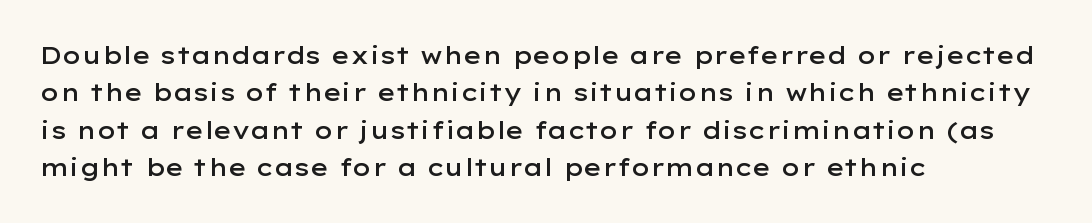
{"italic": "no", "bold": "semi", "underline": "no", "align": "left", "line_spacing": "normal", "line_spacing_ratio": 1.56, "letter_spacing": "normal", "letter_spacing_em": 0.0, "glyph_px": 24}
